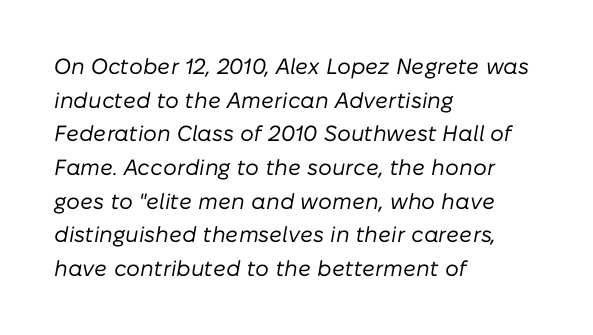
The image shows 22 px text type, italic (leaning right); set left-aligned, normal line spacing (1.53x), normal letter spacing, not underlined.
